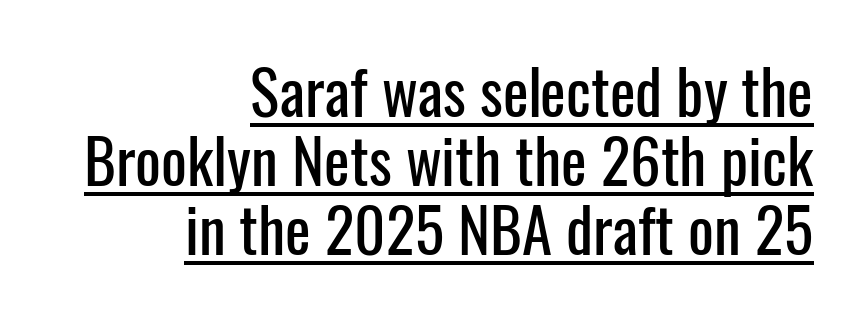
The image shows 61 px condensed sans-serif type, upright; set right-aligned, tight line spacing (1.13x), normal letter spacing, underlined; low stroke contrast and a medium x-height.
